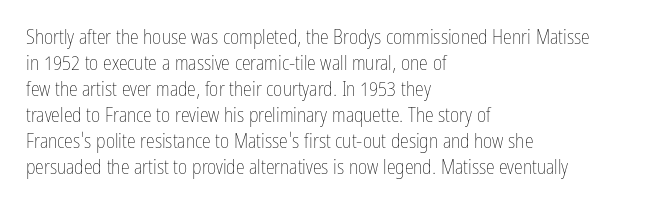
The image shows 20 px text type, upright; set left-aligned, normal line spacing (1.3x), normal letter spacing, not underlined.
